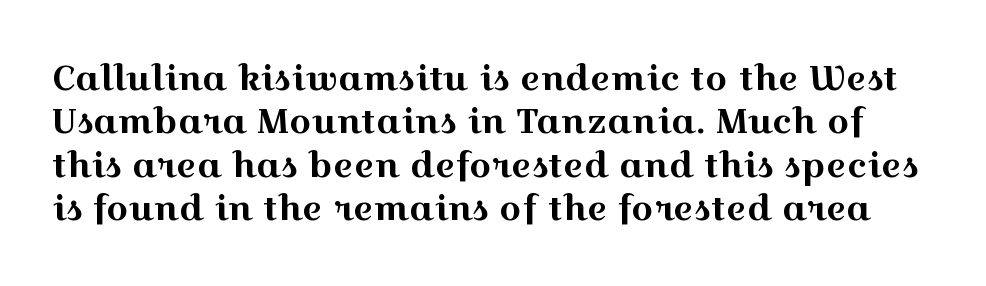
{"serif": "yes", "italic": "no", "width": "wide", "x_height": "medium", "monospaced": "no", "underline": "no", "line_spacing_ratio": 1.24, "letter_spacing": "normal", "letter_spacing_em": 0.0, "glyph_px": 35}
